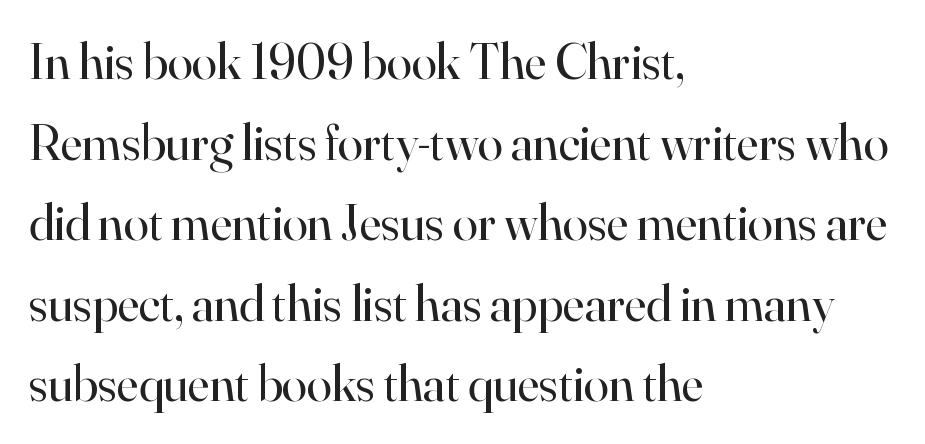
{"serif": "yes", "italic": "no", "bold": "no", "weight": "regular", "width": "normal", "stroke_contrast": "high", "x_height": "small", "monospaced": "no", "underline": "no", "align": "left", "line_spacing": "normal", "line_spacing_ratio": 1.58, "letter_spacing": "normal", "letter_spacing_em": 0.0, "glyph_px": 51}
